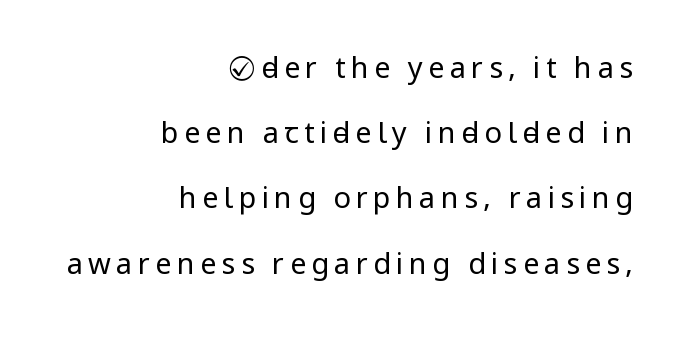
The image shows 29 px regular-weight, condensed sans-serif type, upright; set right-aligned, loose line spacing (2.25x), not underlined; low stroke contrast and a large x-height.
